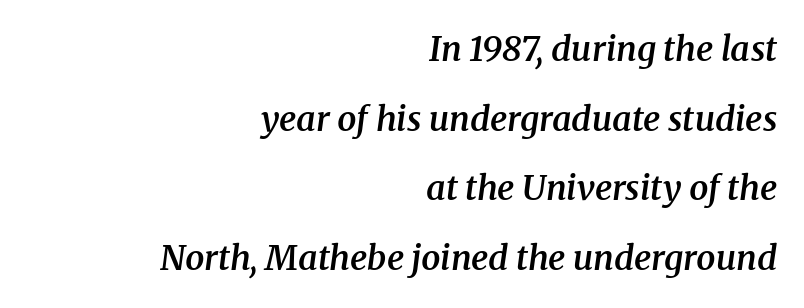
{"serif": "yes", "italic": "yes", "lean": "right", "slant_degrees": 8, "bold": "semi", "weight": "semibold", "width": "normal", "stroke_contrast": "medium", "x_height": "medium", "monospaced": "no", "underline": "no", "align": "right", "line_spacing": "loose", "line_spacing_ratio": 2.05, "letter_spacing": "normal", "letter_spacing_em": 0.0, "glyph_px": 34}
